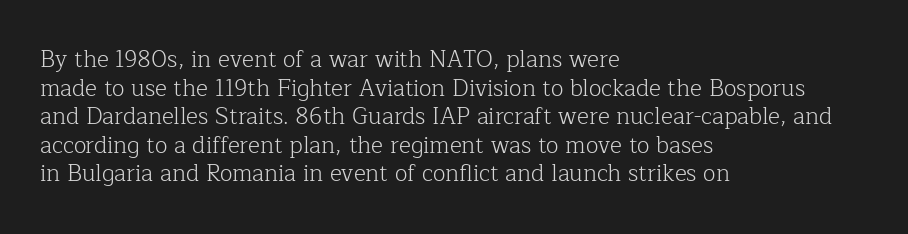
The image shows 23 px text type, upright; set left-aligned, line spacing 1.24x, normal letter spacing, not underlined.
